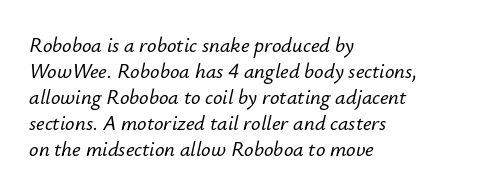
The image shows 21 px text type, italic (leaning right); set left-aligned, line spacing 1.24x, normal letter spacing, not underlined.
